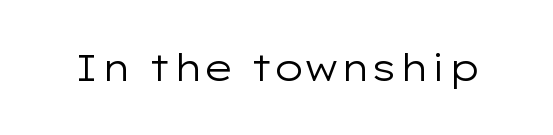
Q: Is the text bold? A: No.
Q: Is the text italic (slanted)? A: No, it is upright.
Q: Is the typeface a serif or a sans-serif typeface? A: Sans-serif.
Q: Is the text underlined? A: No.
Q: Is the spacing between letters normal or unusually wide? A: Normal.
Q: Width (condensed, normal, or wide)? A: Wide.
Q: Stroke contrast? A: Low.
Q: x-height? A: Medium.
Q: Monospaced? A: No.
